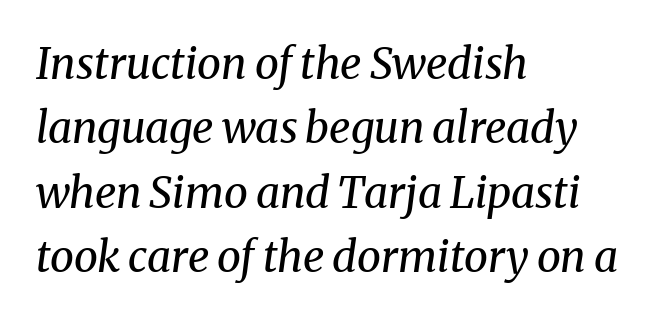
The horizontal fit of the characters is conventional and even. Every character sits at an angle, as italics do. Think standard paragraph weight, or any step lighter than that. Leading: standard. A serif font was chosen for this passage.
